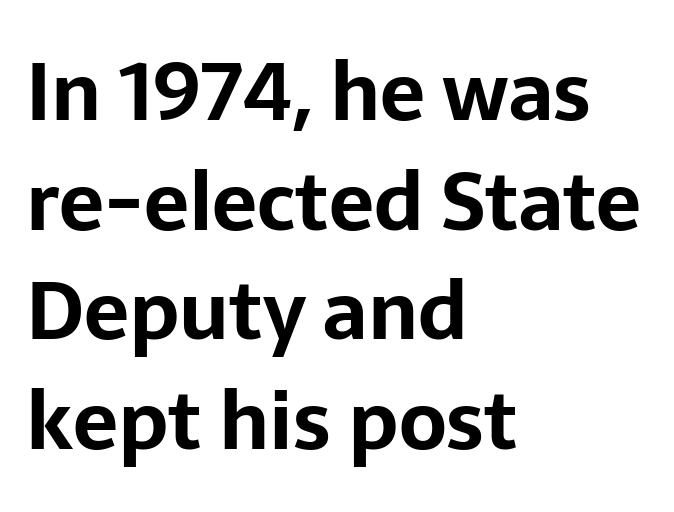
Rendered with straight, roman letterforms. Strokes here are thick enough to call this a true bold. Character widths vary here, with narrow letters taking less room than wide ones. The passage shown has conventional tracking throughout.
